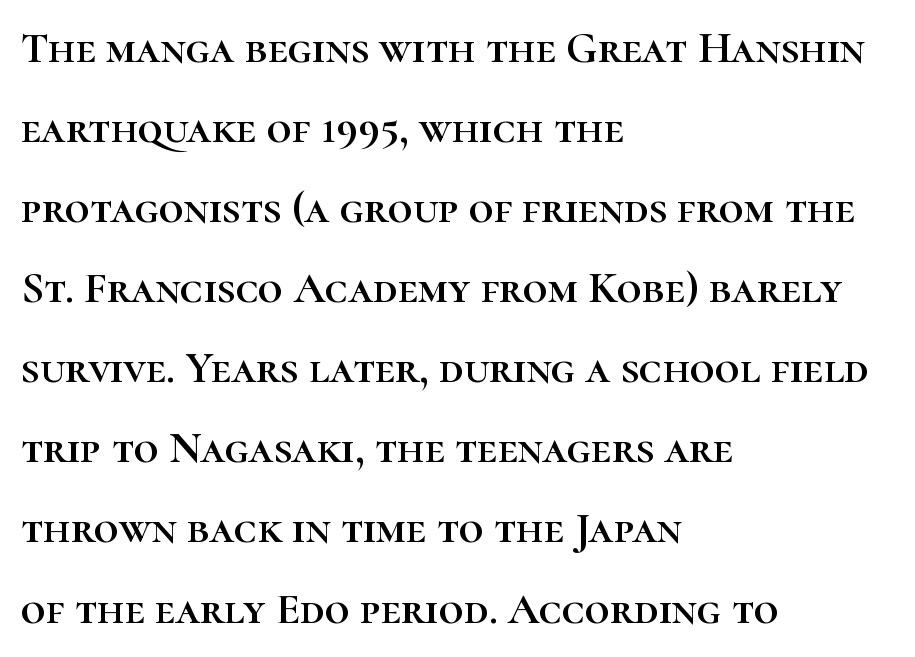
Q: Is the text italic (slanted)? A: No, it is upright.
Q: Is the text underlined? A: No.
Q: How is the paragraph aligned? A: Left-aligned.
Q: Is the spacing between letters normal or unusually wide? A: Normal.
Q: Width (condensed, normal, or wide)? A: Normal.
Q: Stroke contrast? A: High.
Q: x-height? A: Medium.
Q: Monospaced? A: No.
